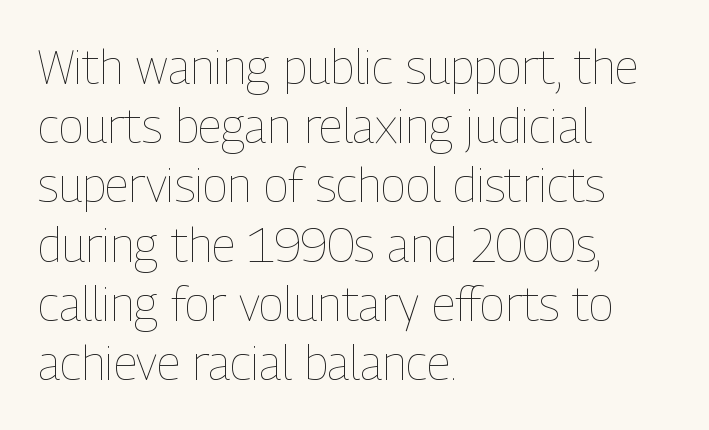
{"italic": "no", "bold": "no", "weight": "thin", "width": "condensed", "stroke_contrast": "low", "x_height": "medium", "monospaced": "no", "underline": "no", "align": "left", "line_spacing": "normal", "line_spacing_ratio": 1.26, "letter_spacing": "normal", "letter_spacing_em": 0.0, "glyph_px": 47}
